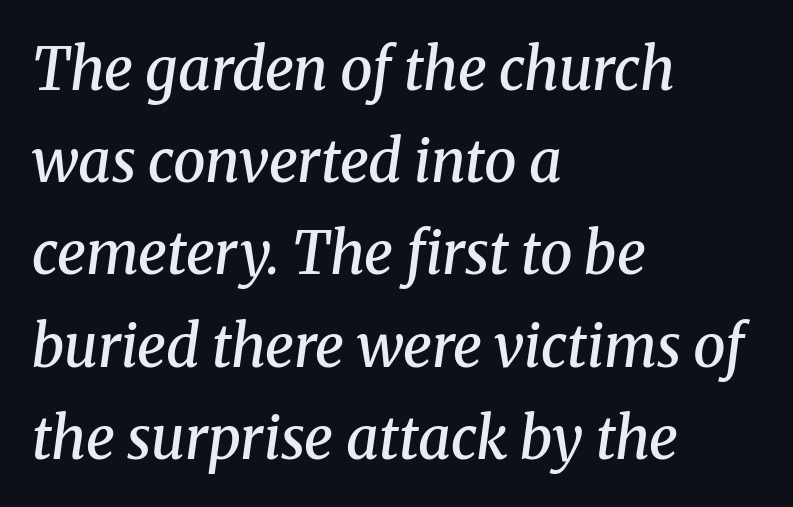
Q: Is the text bold? A: Semi-bold.
Q: Is the text italic (slanted)? A: Yes, it leans right by about 8 degrees.
Q: Is the typeface a serif or a sans-serif typeface? A: Serif.
Q: Is the text underlined? A: No.
Q: How is the paragraph aligned? A: Left-aligned.
Q: Is the spacing between letters normal or unusually wide? A: Normal.
Q: Is the spacing between lines tight, normal or loose? A: Normal.
Q: Width (condensed, normal, or wide)? A: Normal.
Q: Stroke contrast? A: Medium.
Q: x-height? A: Medium.
Q: Monospaced? A: No.
